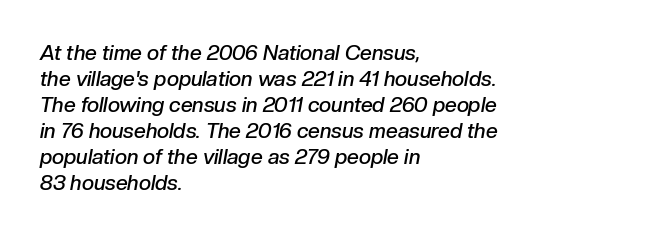
The image shows 21 px text type, italic (leaning right); set left-aligned, line spacing 1.24x, normal letter spacing, not underlined.
